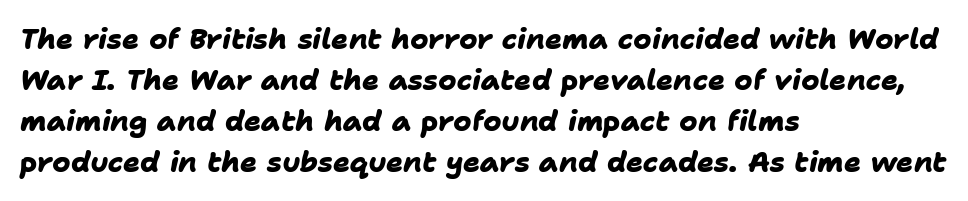
{"serif": "no", "bold": "yes", "weight": "heavy", "width": "normal", "stroke_contrast": "low", "x_height": "medium", "monospaced": "no", "underline": "no", "align": "left", "line_spacing": "normal", "line_spacing_ratio": 1.46, "letter_spacing": "normal", "letter_spacing_em": 0.0, "glyph_px": 28}
